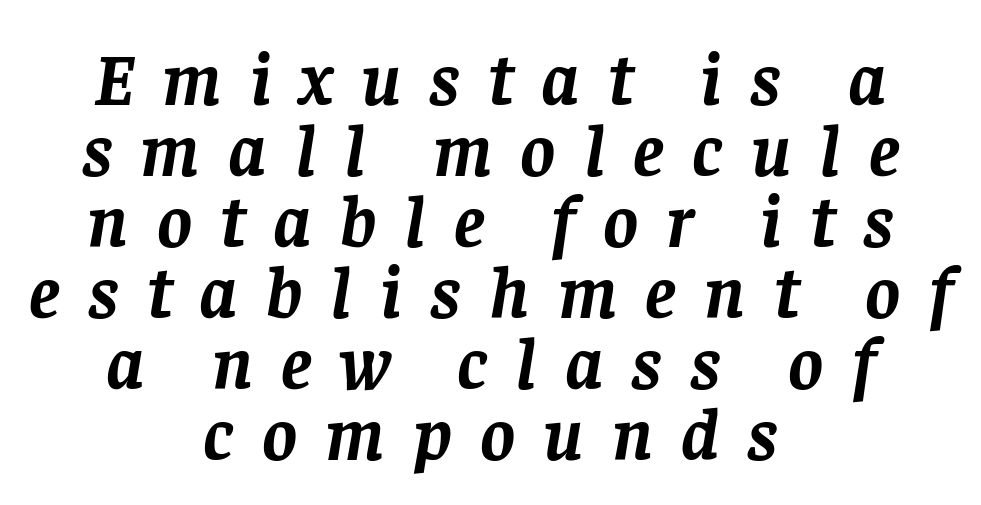
Both edges are ragged and mirror each other, which tells us the setting is centered. Do the characters align in a grid? No, the font is proportional. Stroke terminals: seriffed. Set as a true bold cut, around the 700 mark.
